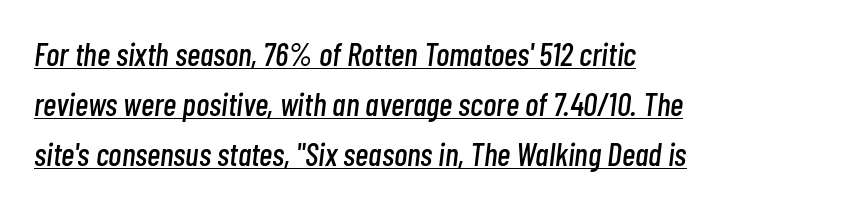
Q: Is the text italic (slanted)? A: Yes, it leans right by about 7 degrees.
Q: Is the text underlined? A: Yes.
Q: How is the paragraph aligned? A: Left-aligned.
Q: Is the spacing between letters normal or unusually wide? A: Normal.
Q: Is the spacing between lines tight, normal or loose? A: Normal.
Q: Width (condensed, normal, or wide)? A: Condensed.
Q: Stroke contrast? A: Low.
Q: x-height? A: Medium.
Q: Monospaced? A: No.
